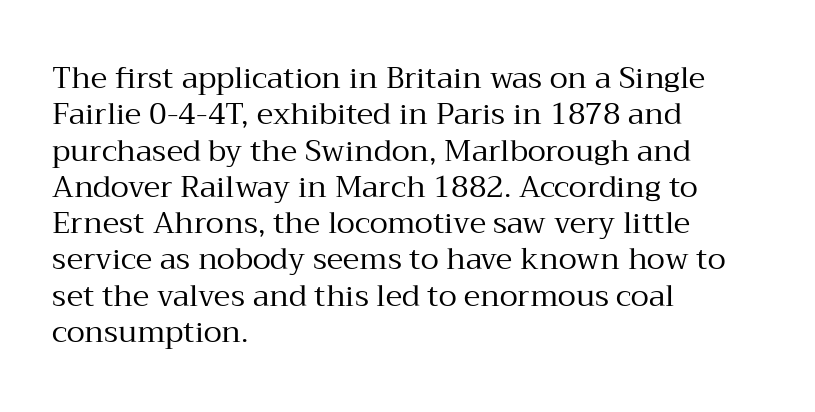
Q: Is the text bold? A: No.
Q: Is the text italic (slanted)? A: No, it is upright.
Q: Is the typeface a serif or a sans-serif typeface? A: Serif.
Q: Is the text underlined? A: No.
Q: How is the paragraph aligned? A: Left-aligned.
Q: Is the spacing between letters normal or unusually wide? A: Normal.
Q: Width (condensed, normal, or wide)? A: Normal.
Q: Stroke contrast? A: Medium.
Q: x-height? A: Medium.
Q: Monospaced? A: No.
